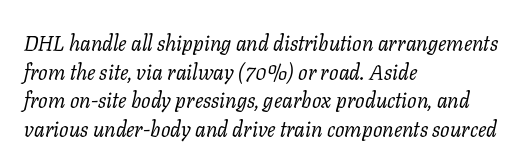
Q: Is the text bold? A: No.
Q: Is the text italic (slanted)? A: Yes, it leans right by about 11 degrees.
Q: Is the text underlined? A: No.
Q: How is the paragraph aligned? A: Left-aligned.
Q: Is the spacing between letters normal or unusually wide? A: Normal.
Q: Is the spacing between lines tight, normal or loose? A: Normal.
